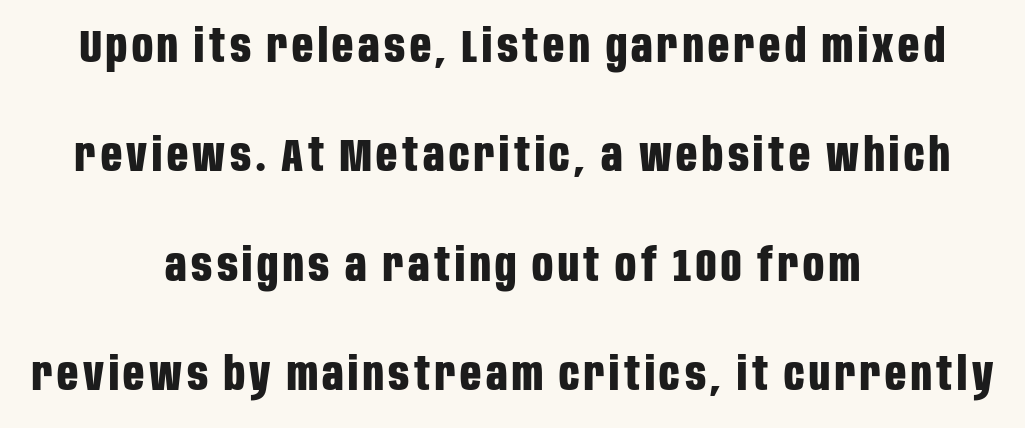
No word sits above an underline. Classification — sans serif. Heft: maximum for text — a bold. Proportional: the letters do not fall into vertical columns. These lines stand farther apart than default settings would place them.
